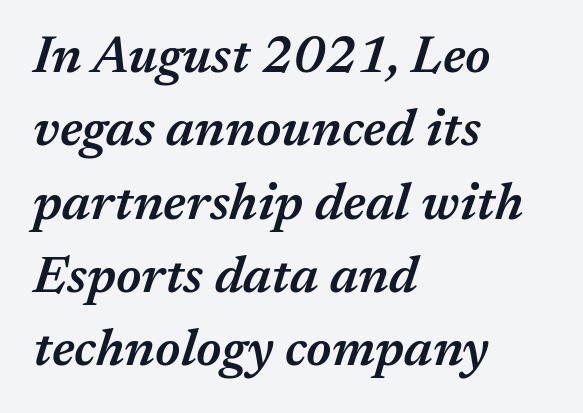
Q: Is the text bold? A: Semi-bold.
Q: Is the text italic (slanted)? A: Yes, it leans right by about 17 degrees.
Q: Is the text underlined? A: No.
Q: How is the paragraph aligned? A: Left-aligned.
Q: Is the spacing between letters normal or unusually wide? A: Normal.
Q: Is the spacing between lines tight, normal or loose? A: Normal.
Q: Width (condensed, normal, or wide)? A: Normal.
Q: Stroke contrast? A: Medium.
Q: x-height? A: Medium.
Q: Monospaced? A: No.
